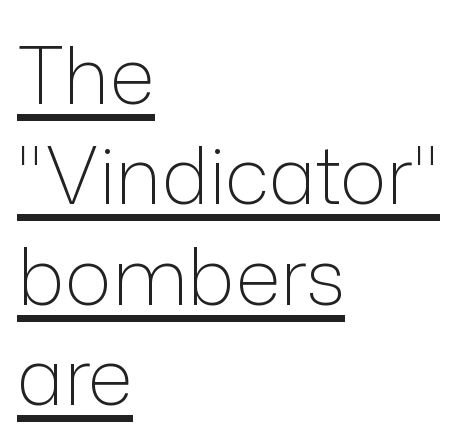
Q: Is the text bold? A: No.
Q: Is the text italic (slanted)? A: No, it is upright.
Q: Is the typeface a serif or a sans-serif typeface? A: Sans-serif.
Q: Is the text underlined? A: Yes.
Q: How is the paragraph aligned? A: Left-aligned.
Q: Is the spacing between letters normal or unusually wide? A: Normal.
Q: Is the spacing between lines tight, normal or loose? A: Normal.
Q: Width (condensed, normal, or wide)? A: Normal.
Q: Stroke contrast? A: Low.
Q: x-height? A: Medium.
Q: Monospaced? A: No.
